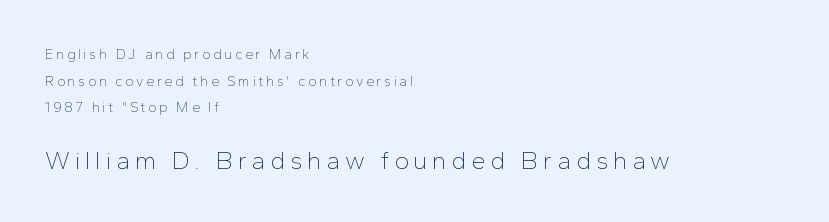
Q: Is the text bold? A: No.
Q: Is the text italic (slanted)? A: No, it is upright.
Q: Is the text underlined? A: No.
Q: How is the paragraph aligned? A: Left-aligned.
Q: Is the spacing between lines tight, normal or loose? A: Loose.
Q: Which block of text is set in a larger size, the first (top) or the second (bottom)? A: The second (bottom) one.
